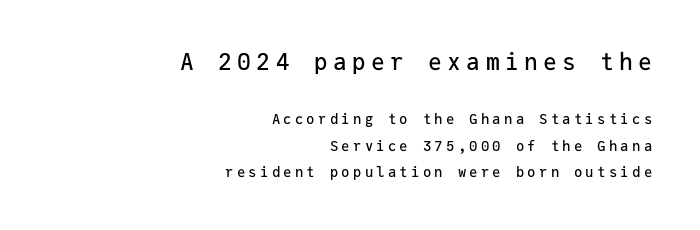
Q: Is the text italic (slanted)? A: No, it is upright.
Q: Is the text underlined? A: No.
Q: How is the paragraph aligned? A: Right-aligned.
Q: Is the spacing between letters normal or unusually wide? A: Unusually wide.
Q: Is the spacing between lines tight, normal or loose? A: Loose.
Q: Which block of text is set in a larger size, the first (top) or the second (bottom)? A: The first (top) one.
